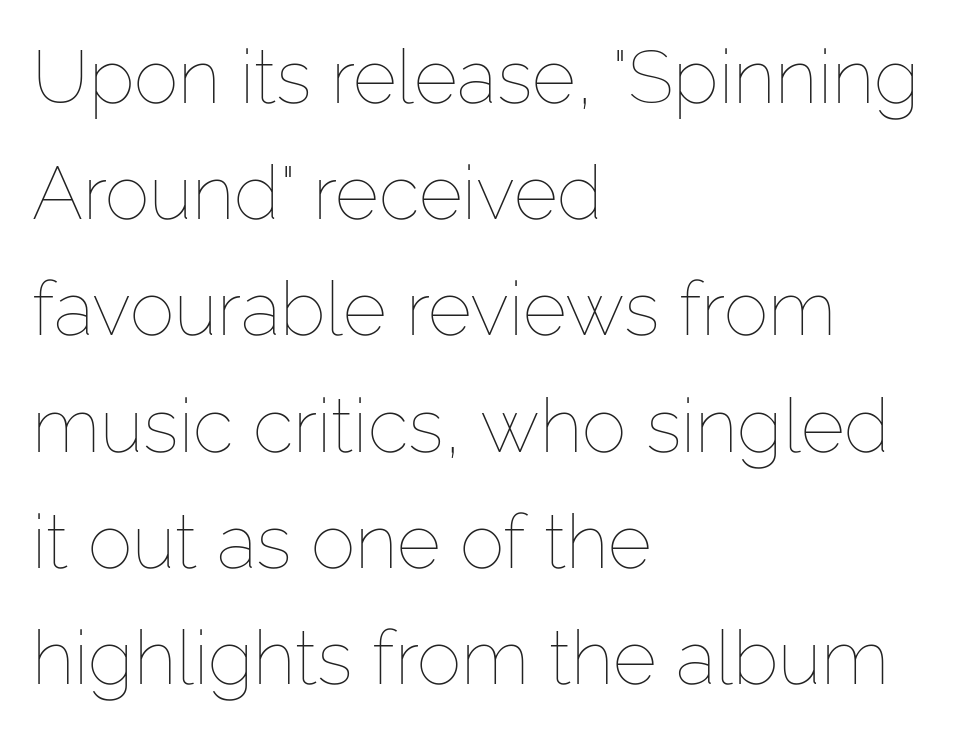
The image shows 75 px thin type, upright; set left-aligned, normal line spacing (1.55x), normal letter spacing, not underlined; low stroke contrast and a medium x-height.
